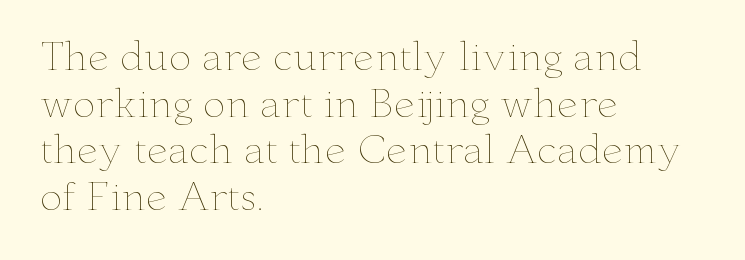
The image shows 38 px thin, wide type, upright; set left-aligned, line spacing 1.23x, normal letter spacing, not underlined; low stroke contrast and a small x-height.
